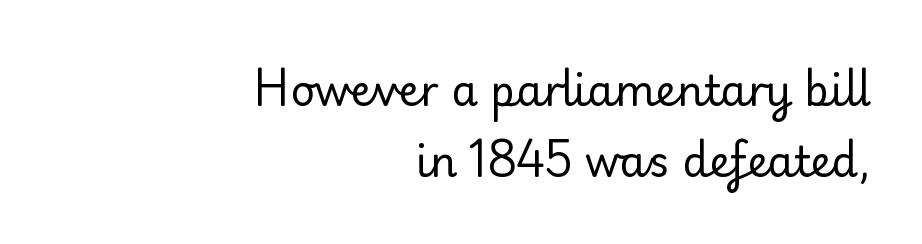
Q: Is the text bold? A: No.
Q: Is the text italic (slanted)? A: No, it is upright.
Q: Is the typeface a serif or a sans-serif typeface? A: Sans-serif.
Q: Is the text underlined? A: No.
Q: How is the paragraph aligned? A: Right-aligned.
Q: Is the spacing between letters normal or unusually wide? A: Normal.
Q: Is the spacing between lines tight, normal or loose? A: Normal.
Q: Width (condensed, normal, or wide)? A: Normal.
Q: Stroke contrast? A: Low.
Q: x-height? A: Small.
Q: Monospaced? A: No.
